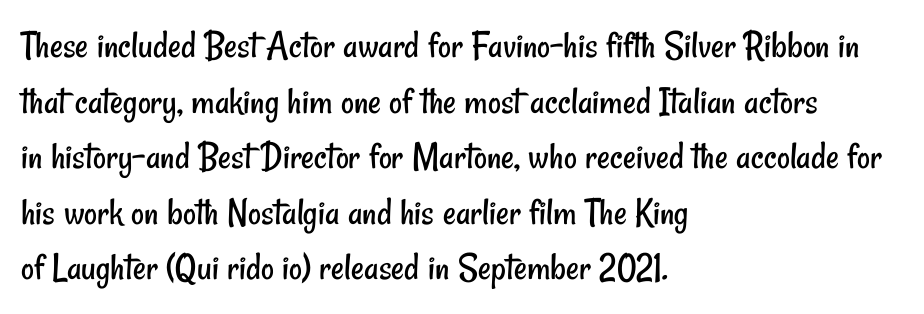
The image shows 40 px regular-weight, condensed sans-serif type; set left-aligned, normal line spacing (1.39x), normal letter spacing, not underlined; low stroke contrast and a small x-height.
